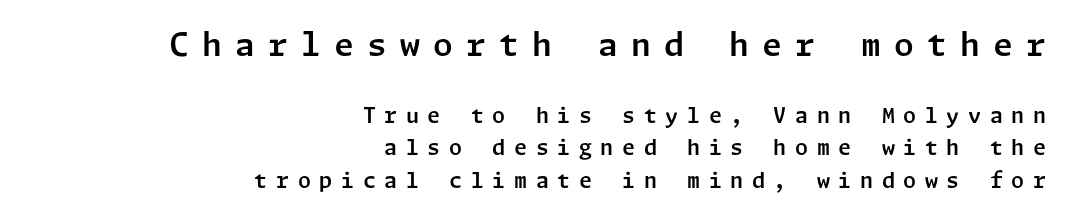
The font's upright variant was chosen for this text. Glyph-to-glyph distance is far greater than everyday printed text. The glyphs in this specimen are sans serif. The passage shown stacks its lines at a standard gap. Line ends are locked; line starts wander. Note: larger setting up top, smaller setting below.
